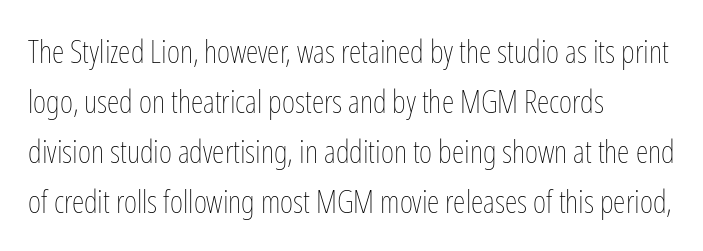
Is the stroke heavy? The answer is a plain regular-or-lighter. Here the glyphs are tracked normally, forming tight word shapes. This is roman type, the default non-slanted kind. Descenders hang freely into open space. Successive baselines arrive at the customary interval. The passage shown is typed in a proportional face where columns would drift.
